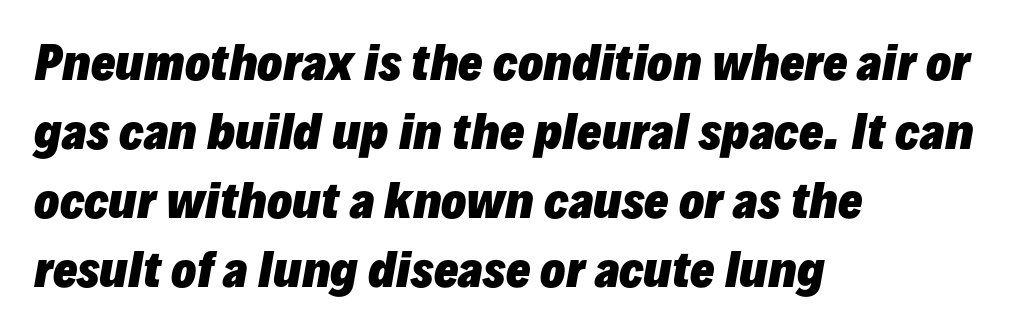
Q: Is the text bold? A: Yes.
Q: Is the text italic (slanted)? A: Yes, it leans right by about 10 degrees.
Q: Is the text underlined? A: No.
Q: How is the paragraph aligned? A: Left-aligned.
Q: Is the spacing between letters normal or unusually wide? A: Normal.
Q: Is the spacing between lines tight, normal or loose? A: Normal.
Q: Width (condensed, normal, or wide)? A: Normal.
Q: Stroke contrast? A: Low.
Q: x-height? A: Medium.
Q: Monospaced? A: No.
